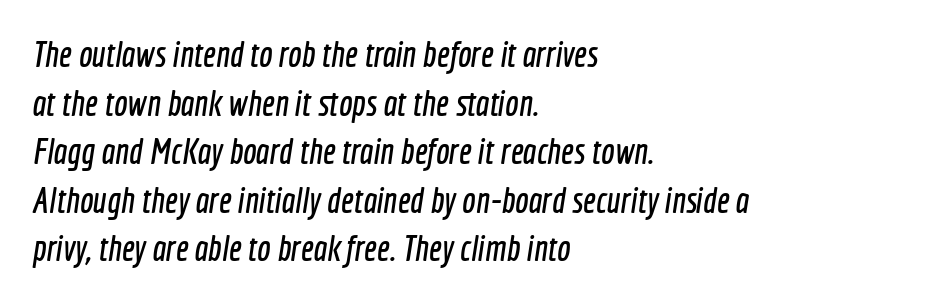
Compared with typical paragraphs, the rows here are spaced about the same. These lines are rendered in a variable-pitch font. Typeset ragged right — the left edge is the straight one. Lines of text with bare space underneath.
